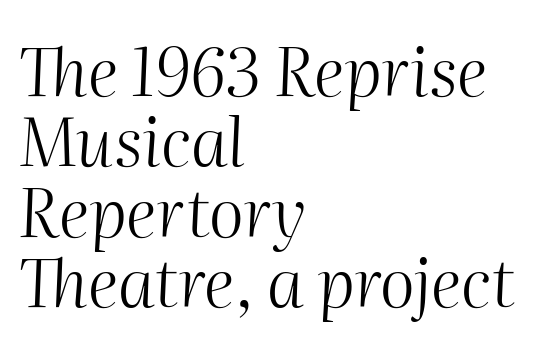
Q: Is the text bold? A: No.
Q: Is the text italic (slanted)? A: Yes, it leans right by about 2 degrees.
Q: Is the text underlined? A: No.
Q: How is the paragraph aligned? A: Left-aligned.
Q: Is the spacing between letters normal or unusually wide? A: Normal.
Q: Is the spacing between lines tight, normal or loose? A: Tight.
Q: Width (condensed, normal, or wide)? A: Normal.
Q: Stroke contrast? A: Medium.
Q: x-height? A: Medium.
Q: Monospaced? A: No.
